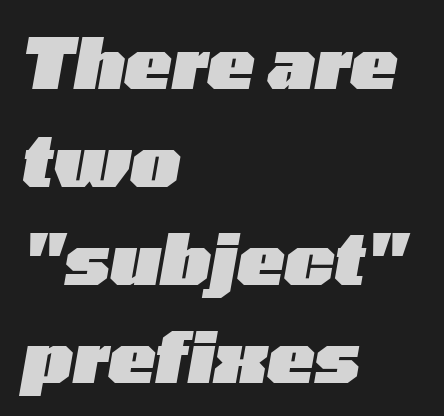
Character widths vary here, with narrow letters taking less room than wide ones. The rendering applies a slant to the glyphs. Every letter is thick-stroked: bold, no question. Rule under the text: the space is simply empty.
